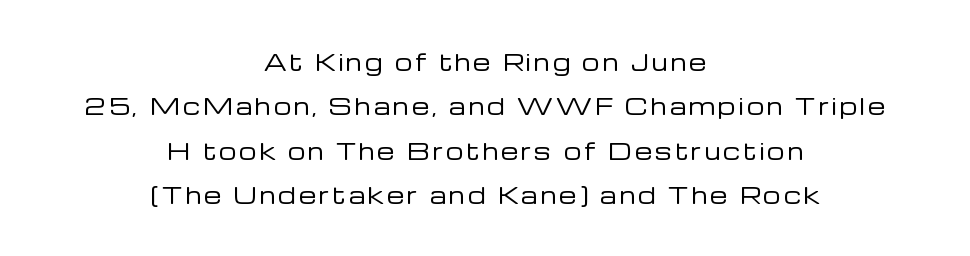
{"italic": "no", "bold": "no", "underline": "no", "align": "center", "line_spacing": "loose", "line_spacing_ratio": 2.02, "glyph_px": 22}
